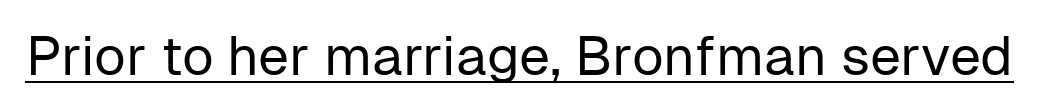
The image shows 55 px regular-weight sans-serif type, upright; set normal letter spacing, underlined; low stroke contrast and a medium x-height.
